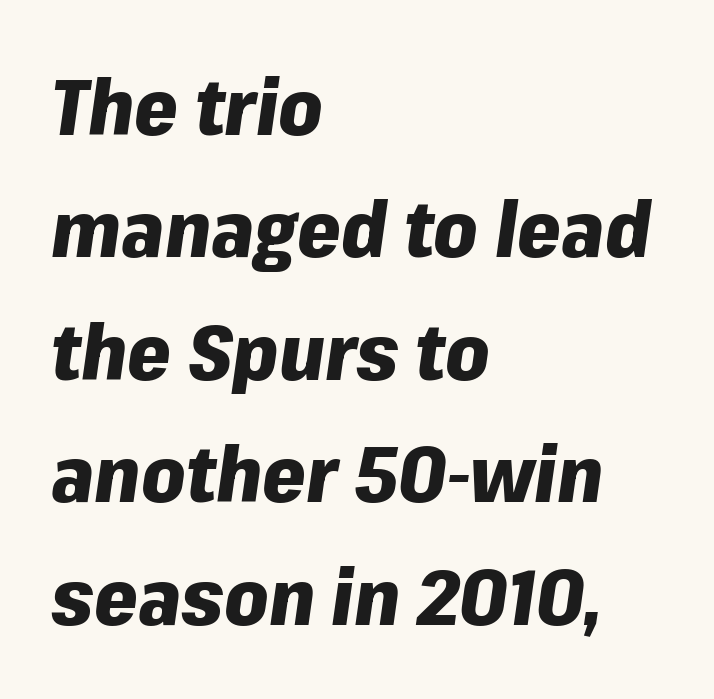
Q: Is the text bold? A: Yes.
Q: Is the text italic (slanted)? A: Yes, it leans right by about 8 degrees.
Q: Is the text underlined? A: No.
Q: How is the paragraph aligned? A: Left-aligned.
Q: Is the spacing between letters normal or unusually wide? A: Normal.
Q: Is the spacing between lines tight, normal or loose? A: Normal.
Q: Width (condensed, normal, or wide)? A: Normal.
Q: Stroke contrast? A: Low.
Q: x-height? A: Medium.
Q: Monospaced? A: No.
